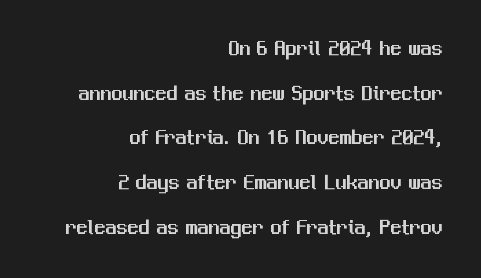
The image shows 22 px text type, upright; set right-aligned, loose line spacing (2.03x), normal letter spacing, not underlined.
